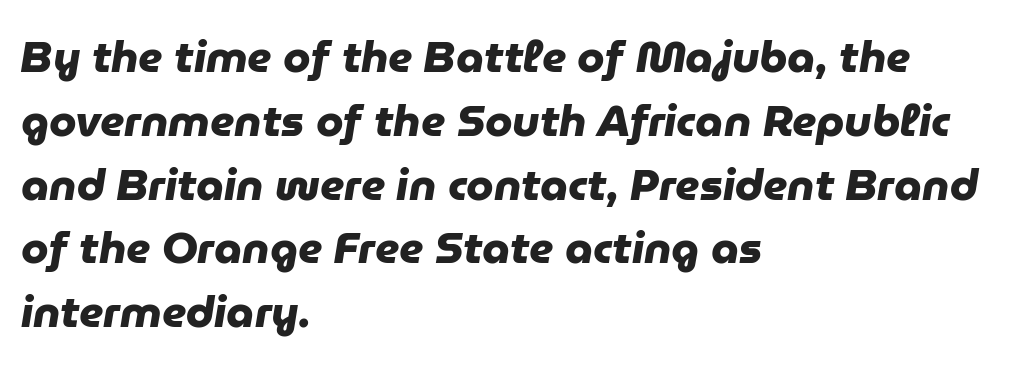
The image shows 44 px heavy sans-serif type; set left-aligned, normal line spacing (1.45x), normal letter spacing, not underlined; low stroke contrast and a medium x-height.
